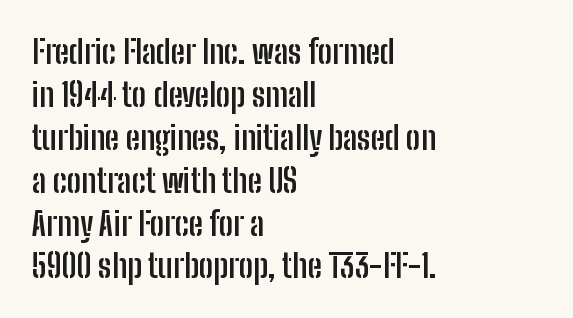
The image shows 32 px semibold, condensed sans-serif type, upright; set left-aligned, normal line spacing (1.34x), normal letter spacing, not underlined; low stroke contrast and a medium x-height.
